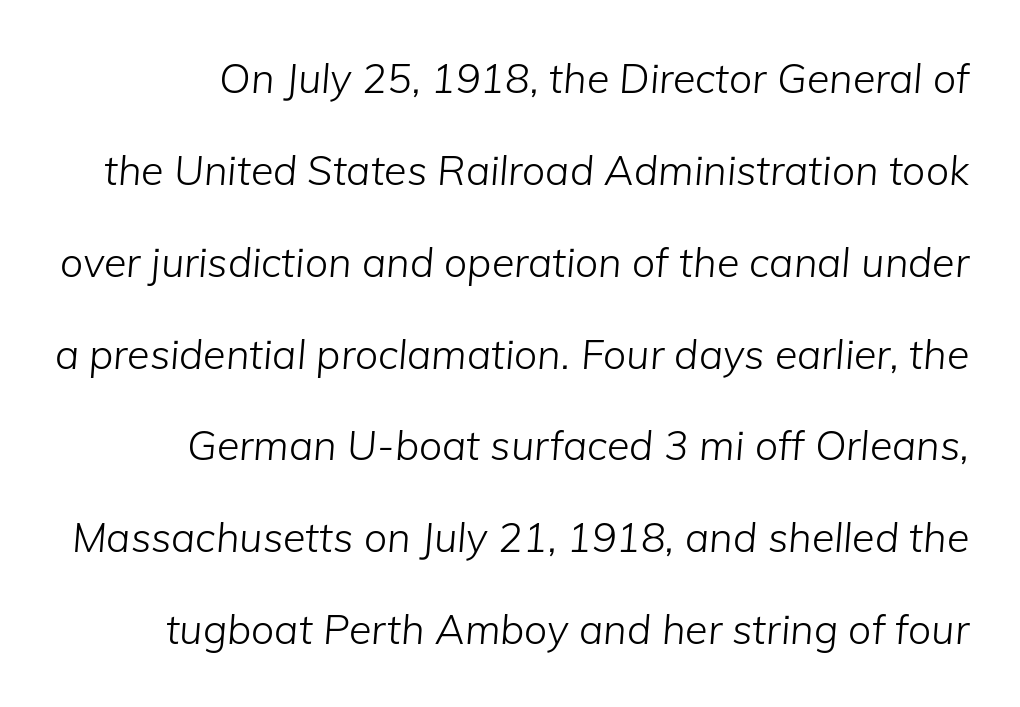
The image shows 41 px light type, italic (leaning right); set loose line spacing (2.24x), normal letter spacing, not underlined; low stroke contrast and a medium x-height.
